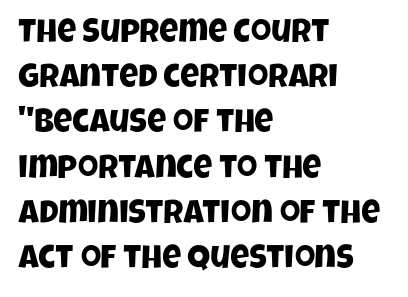
The specimen omits any rule beneath the text block's lines. These lines are rendered in a variable-pitch font. Teacher's note: observe the even left margin — that is flush-left alignment. The rows are spaced the way most documents space them. Inter-character spacing is left at the font's built-in metrics.
